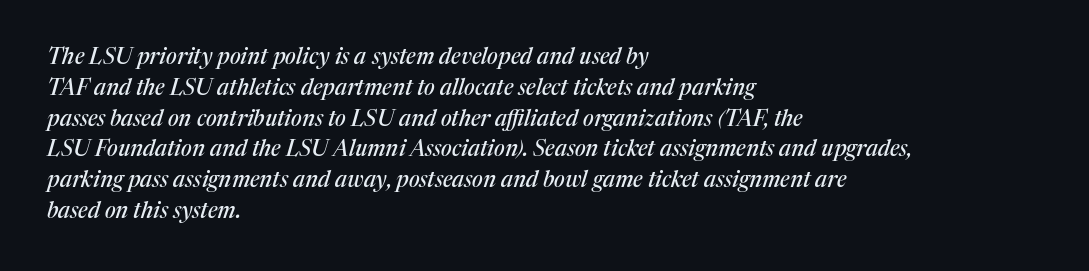
{"italic": "yes", "lean": "right", "slant_degrees": 17, "underline": "no", "align": "left", "line_spacing": "normal", "line_spacing_ratio": 1.4, "letter_spacing": "normal", "letter_spacing_em": 0.0, "glyph_px": 22}
